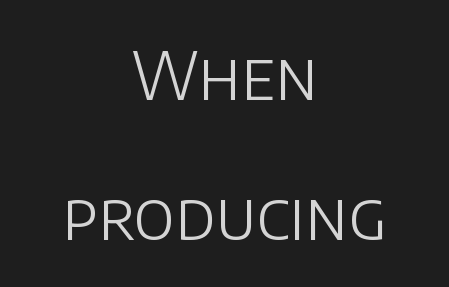
Q: Is the text bold? A: No.
Q: Is the text italic (slanted)? A: No, it is upright.
Q: Is the typeface a serif or a sans-serif typeface? A: Sans-serif.
Q: Is the text underlined? A: No.
Q: How is the paragraph aligned? A: Centered.
Q: Is the spacing between letters normal or unusually wide? A: Normal.
Q: Is the spacing between lines tight, normal or loose? A: Loose.
Q: Width (condensed, normal, or wide)? A: Normal.
Q: Stroke contrast? A: Low.
Q: x-height? A: Large.
Q: Monospaced? A: No.
